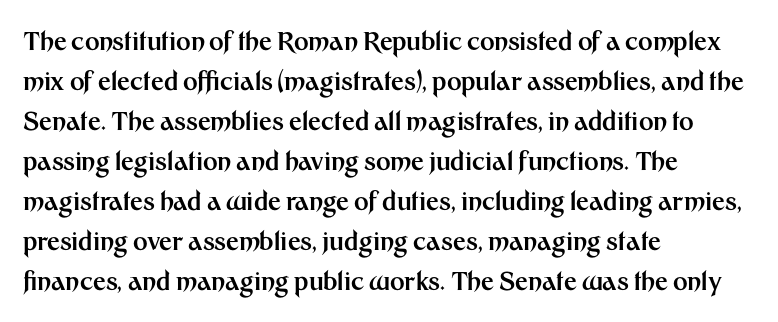
The image shows 25 px bold type, upright; set left-aligned, normal line spacing (1.6x), normal letter spacing, not underlined.
